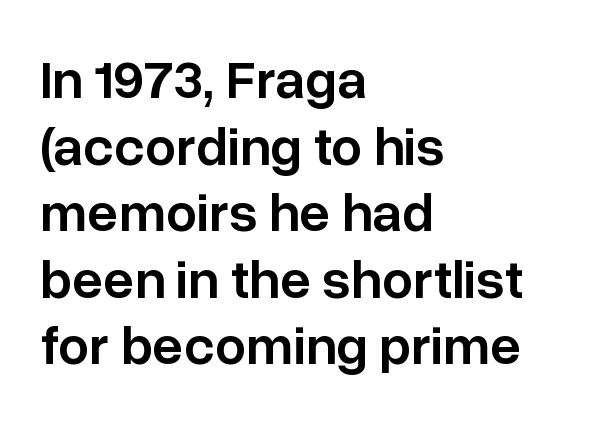
{"serif": "no", "italic": "no", "bold": "semi", "weight": "semibold", "width": "normal", "stroke_contrast": "low", "x_height": "medium", "monospaced": "no", "underline": "no", "align": "left", "line_spacing_ratio": 1.21, "letter_spacing": "normal", "letter_spacing_em": 0.0, "glyph_px": 55}
